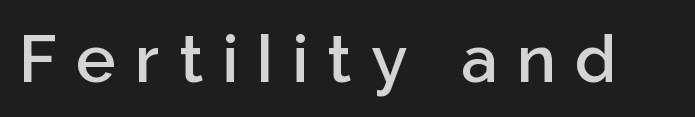
Q: Is the text bold? A: Semi-bold.
Q: Is the text italic (slanted)? A: No, it is upright.
Q: Is the typeface a serif or a sans-serif typeface? A: Sans-serif.
Q: Is the text underlined? A: No.
Q: Is the spacing between letters normal or unusually wide? A: Unusually wide.
Q: Width (condensed, normal, or wide)? A: Normal.
Q: Stroke contrast? A: Low.
Q: x-height? A: Medium.
Q: Monospaced? A: No.
